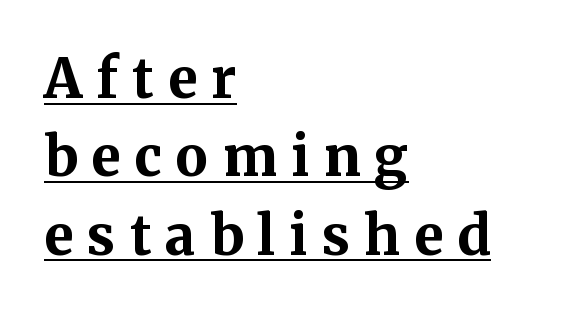
{"serif": "yes", "italic": "no", "bold": "yes", "weight": "bold", "width": "normal", "stroke_contrast": "medium", "x_height": "medium", "monospaced": "no", "underline": "yes", "align": "left", "line_spacing": "normal", "line_spacing_ratio": 1.45, "letter_spacing": "wide", "letter_spacing_em": 0.26, "glyph_px": 54}
